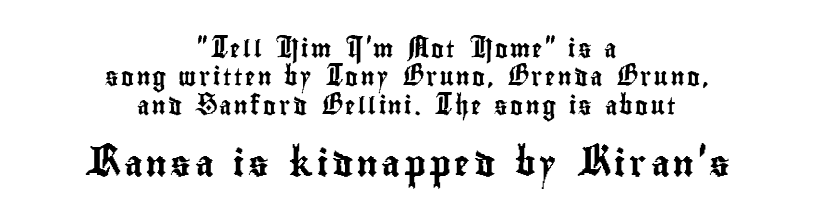
Underlining? Definitely not there. Ascenders rise straight up at ninety degrees. Short and long lines alike share a common midpoint. Leading matches the norm, producing a regular column. Size hierarchy here favors the trailing block over the leading one.
